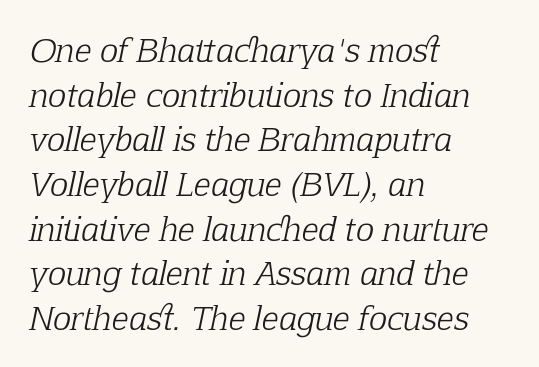
Q: Is the text bold? A: No.
Q: Is the text italic (slanted)? A: Yes, it leans right by about 12 degrees.
Q: Is the typeface a serif or a sans-serif typeface? A: Serif.
Q: Is the text underlined? A: No.
Q: How is the paragraph aligned? A: Left-aligned.
Q: Is the spacing between letters normal or unusually wide? A: Normal.
Q: Is the spacing between lines tight, normal or loose? A: Normal.
Q: Width (condensed, normal, or wide)? A: Normal.
Q: Stroke contrast? A: Low.
Q: x-height? A: Medium.
Q: Monospaced? A: No.
